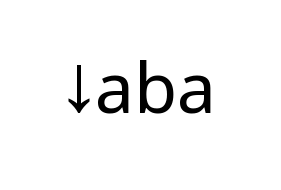
This rendering employs a face without finishing strokes, i.e., a sans-serif. Clear beneath every line of the passage. Bold? No — there's no thickening of the strokes. This is the regular roman posture of the typeface. This rendering leaves character spacing at its baseline value.
